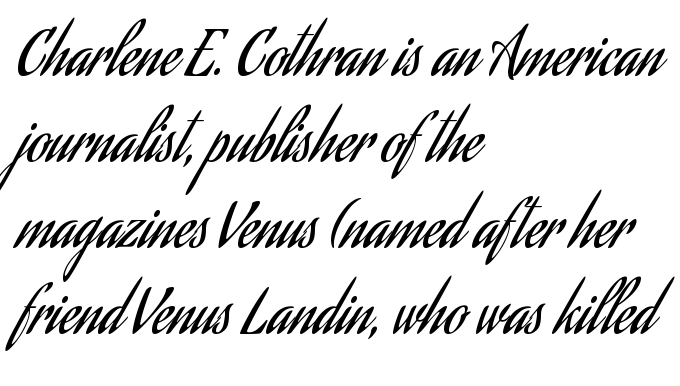
Honestly, the letter spacing is just normal — you wouldn't notice it. Weight: in the light-to-regular range. Notice how descenders clear the ascenders below comfortably — that's standard leading.
